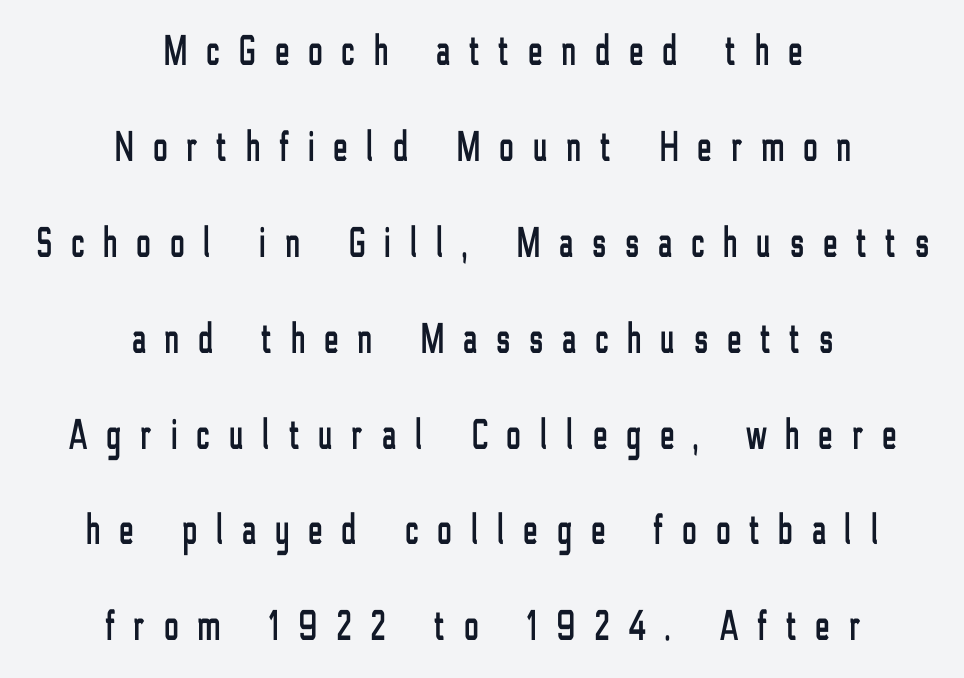
The gaps between neighbouring characters are conspicuously large. Descenders are the only things crossing below the line. This is the regular roman posture of the typeface. The letters carry no serifs — their stems end cleanly without finishing strokes. This sample is center-justified, so both line endings float freely. The designer dialed line spacing up above the default.
